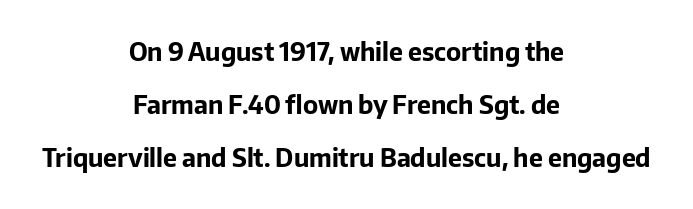
Q: Is the text bold? A: Yes.
Q: Is the text italic (slanted)? A: No, it is upright.
Q: Is the text underlined? A: No.
Q: How is the paragraph aligned? A: Centered.
Q: Is the spacing between letters normal or unusually wide? A: Normal.
Q: Is the spacing between lines tight, normal or loose? A: Loose.
